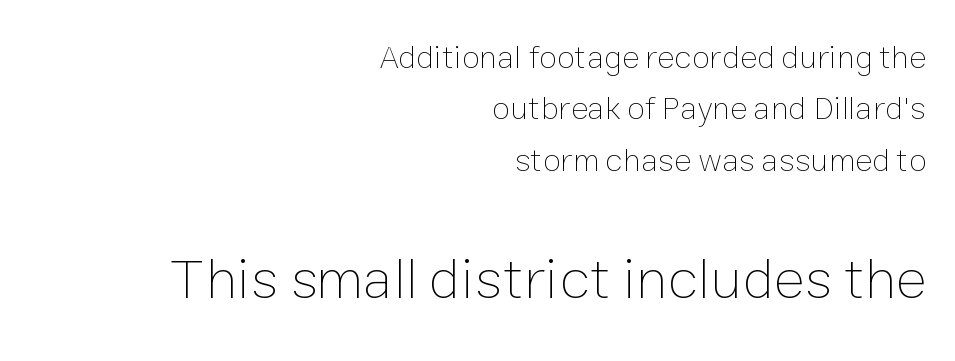
{"italic": "no", "bold": "no", "weight": "thin", "width": "normal", "stroke_contrast": "low", "x_height": "medium", "monospaced": "no", "underline": "no", "align": "right", "line_spacing": "normal", "line_spacing_ratio": 1.56, "letter_spacing": "normal", "letter_spacing_em": 0.0, "larger_block": "second", "size_ratio": 1.76, "glyph_px": 58}
